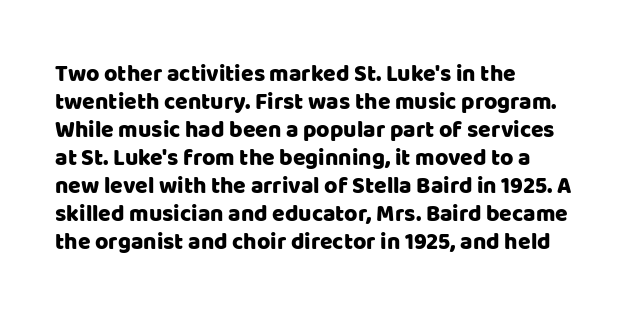
The image shows 23 px text type, upright; set left-aligned, line spacing 1.22x, normal letter spacing, not underlined.
